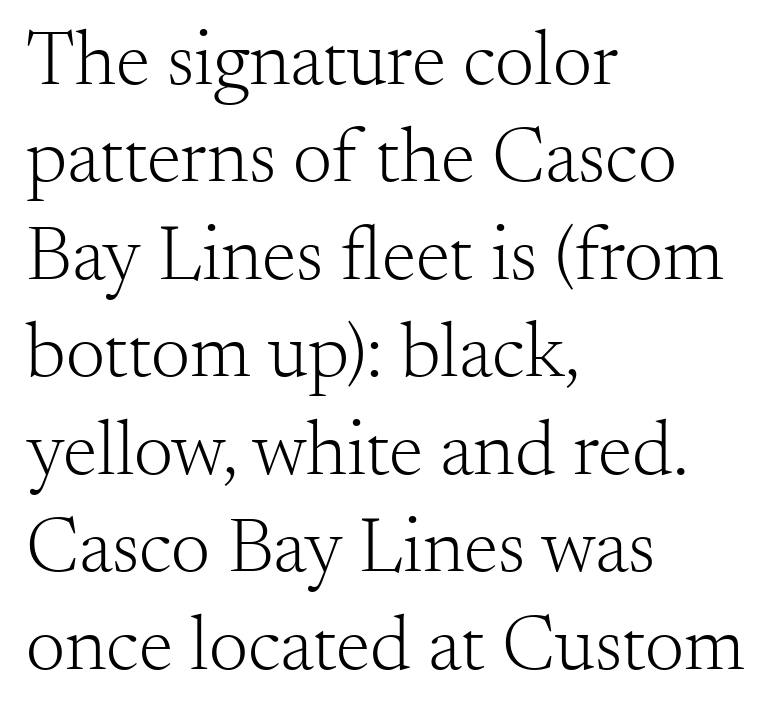
Is this a heavy cut? Hardly; it is regular or lighter. You can tell it's not italic because the verticals are truly vertical. The characters display serif detailing at their extremities. The paragraph shown leans on its left margin. Descenders are the only things crossing below the line.
